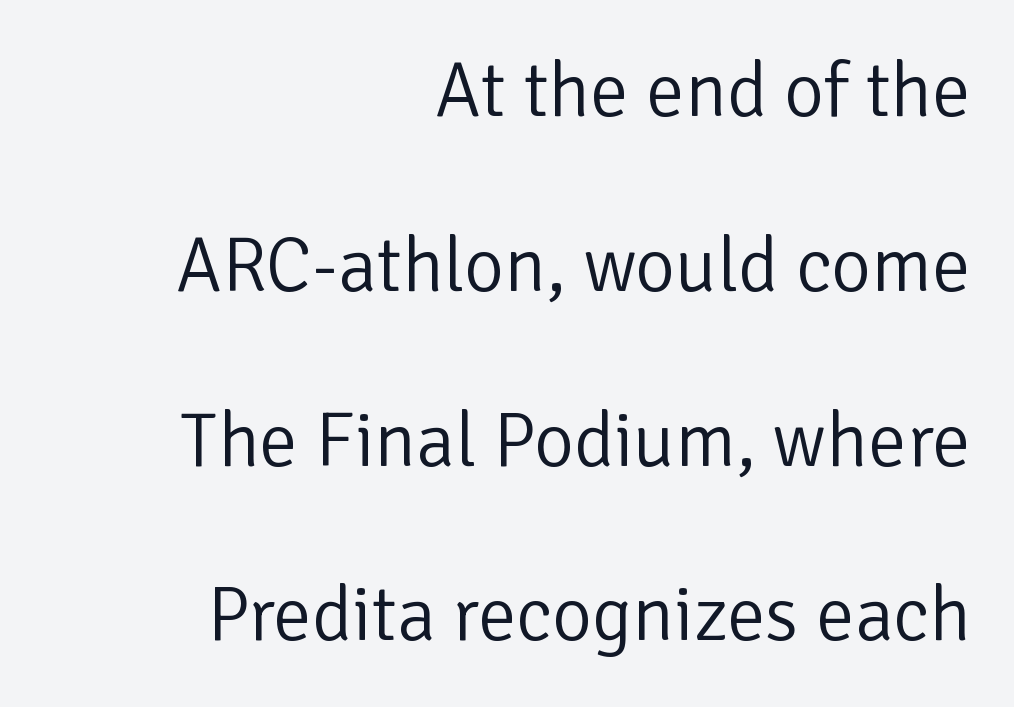
The image shows 77 px light sans-serif type, upright; set right-aligned, loose line spacing (2.27x), normal letter spacing, not underlined; low stroke contrast and a medium x-height.
